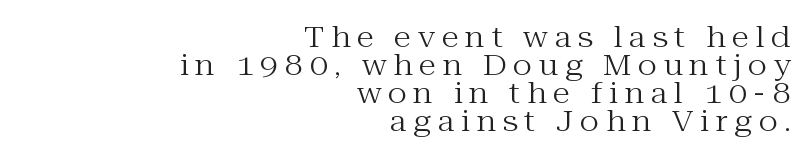
The image shows 29 px regular-weight serif type, upright; set right-aligned, tight line spacing (0.96x), unusually wide letter spacing (+0.23 em), not underlined; medium stroke contrast and a medium x-height.
